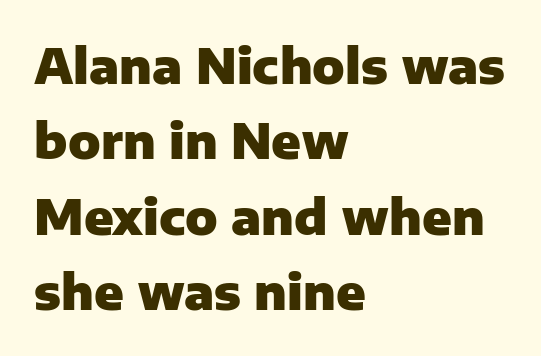
The image shows 48 px heavy sans-serif type, upright; set left-aligned, normal line spacing (1.57x), normal letter spacing, not underlined; low stroke contrast and a medium x-height.
